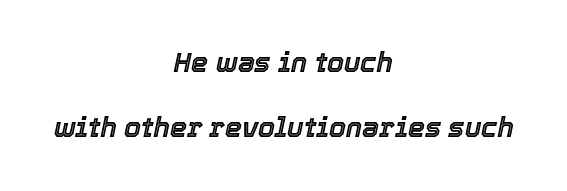
The image shows 27 px text type, italic (leaning right); set centered, loose line spacing (2.41x), normal letter spacing, not underlined.
